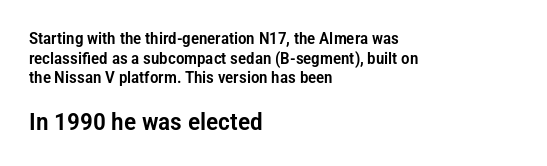
Q: Is the text italic (slanted)? A: No, it is upright.
Q: Is the text underlined? A: No.
Q: How is the paragraph aligned? A: Left-aligned.
Q: Is the spacing between letters normal or unusually wide? A: Normal.
Q: Which block of text is set in a larger size, the first (top) or the second (bottom)? A: The second (bottom) one.
